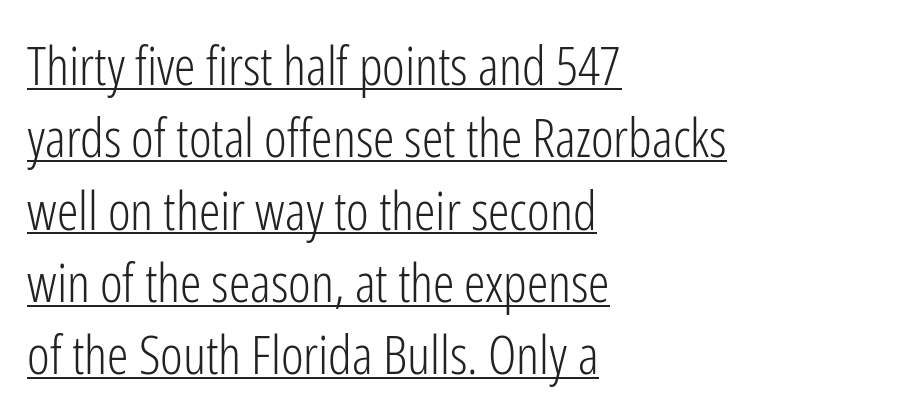
The image shows 54 px light, condensed sans-serif type, upright; set left-aligned, normal line spacing (1.34x), normal letter spacing, underlined; low stroke contrast and a medium x-height.
